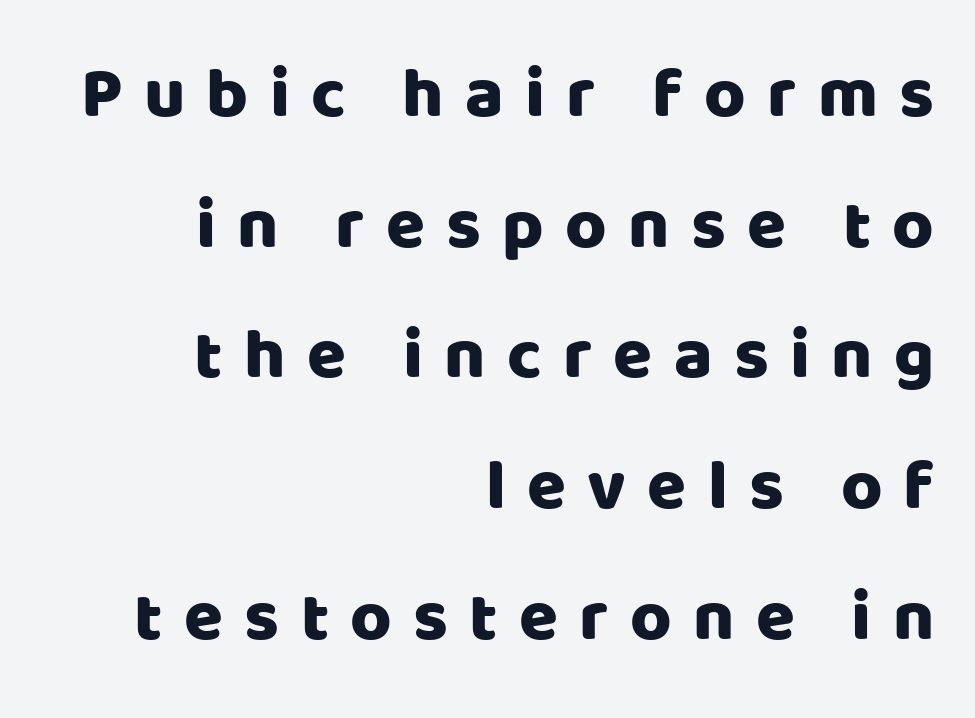
The image shows 71 px sans-serif type, upright; set right-aligned, line spacing 1.84x, unusually wide letter spacing (+0.3 em), not underlined; low stroke contrast and a large x-height.
